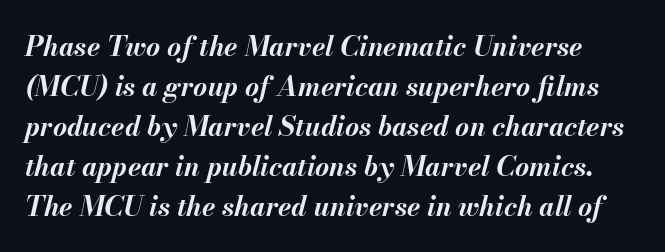
I'd describe the lettering as bold — thick and assertive. Italic: yes, the glyphs are oblique. Does the leading feel generous? No, just average. The type is set solid horizontally, with unmodified tracking.
